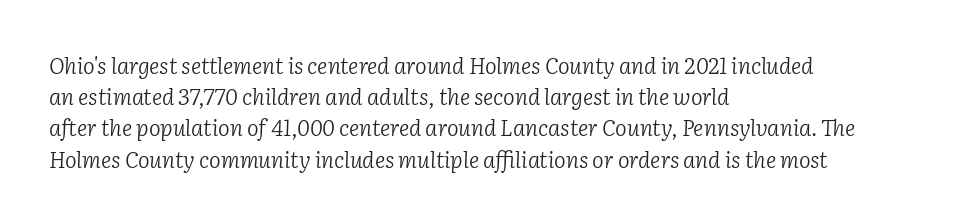
Vertical spacing — default. Observe the ordinary spacing: letters are neighbours, not strangers. There's an unmistakable incline to the writing here. Letters rest on an invisible, unmarked baseline. Leftover space on each line is placed entirely after the last word. Bold? No — there's no thickening of the strokes.
